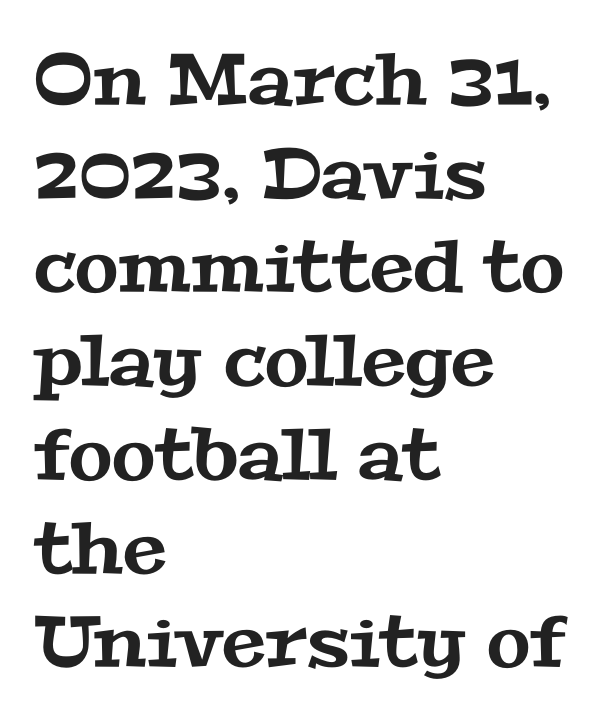
The image shows 71 px wide serif type; set left-aligned, normal line spacing (1.32x), normal letter spacing, not underlined; medium stroke contrast and a medium x-height.
